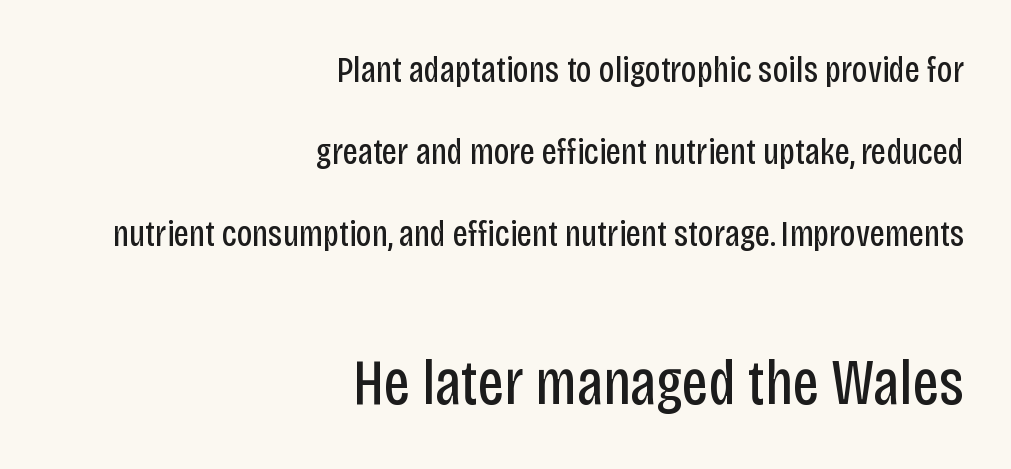
The face used here is rendered with its standard letterfit. Compared with a flush-left layout, this one pins lines to the opposite, right side. If you measured baseline to baseline, you'd find a long distance. Characters remain perfectly vertical along every line.
